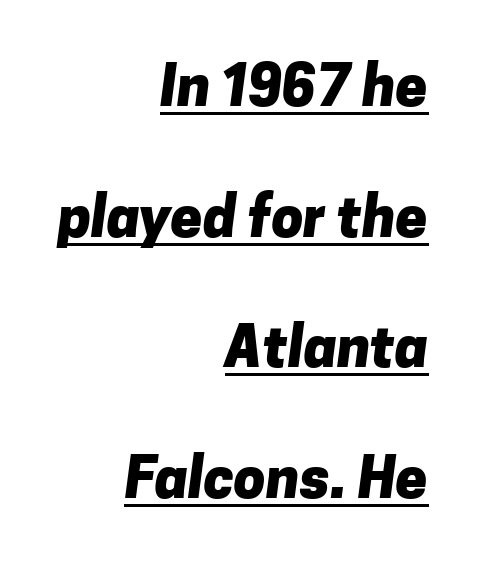
The image shows 57 px heavy sans-serif type; set right-aligned, loose line spacing (2.29x), normal letter spacing, underlined; low stroke contrast and a medium x-height.
